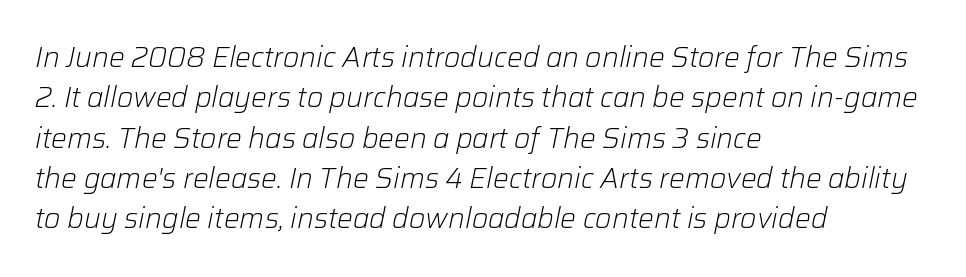
Here the designer chose a conventional face with non-uniform glyph widths. The lettering tilts uniformly, giving the passage an italic look. The gaps between neighbouring characters are ordinary and unremarkable. Ink coverage per letter is moderate at most. Does the copy run flush right? No — it runs flush left.
